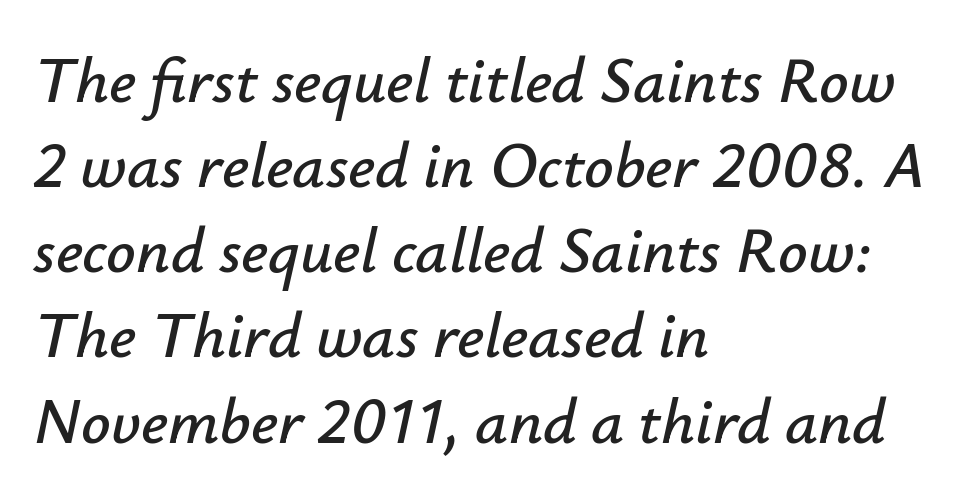
{"italic": "yes", "lean": "right", "slant_degrees": 12, "width": "normal", "stroke_contrast": "low", "x_height": "small", "monospaced": "no", "underline": "no", "align": "left", "line_spacing": "normal", "line_spacing_ratio": 1.31, "letter_spacing": "normal", "letter_spacing_em": 0.0, "glyph_px": 65}
